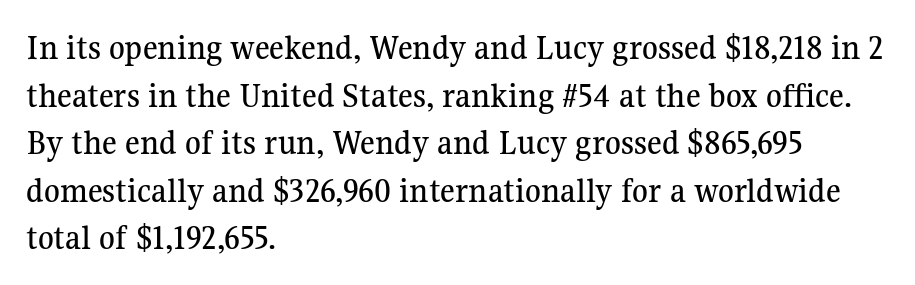
{"serif": "yes", "italic": "no", "width": "normal", "stroke_contrast": "medium", "x_height": "medium", "monospaced": "no", "underline": "no", "align": "left", "line_spacing": "normal", "line_spacing_ratio": 1.32, "letter_spacing": "normal", "letter_spacing_em": 0.0, "glyph_px": 36}
